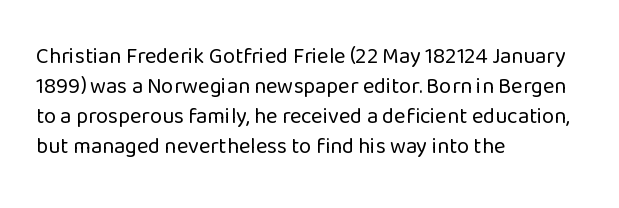
{"italic": "no", "bold": "no", "underline": "no", "align": "left", "line_spacing": "normal", "line_spacing_ratio": 1.36, "letter_spacing": "normal", "letter_spacing_em": 0.0, "glyph_px": 22}
